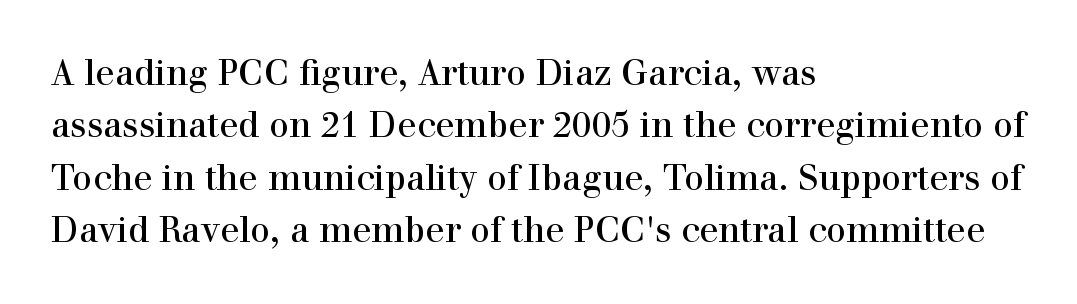
The image shows 35 px regular-weight serif type, upright; set left-aligned, normal line spacing (1.5x), normal letter spacing, not underlined; high stroke contrast and a medium x-height.
